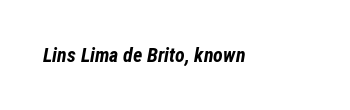
{"italic": "yes", "lean": "right", "slant_degrees": 12, "bold": "yes", "underline": "no", "letter_spacing": "normal", "letter_spacing_em": 0.0, "glyph_px": 20}
